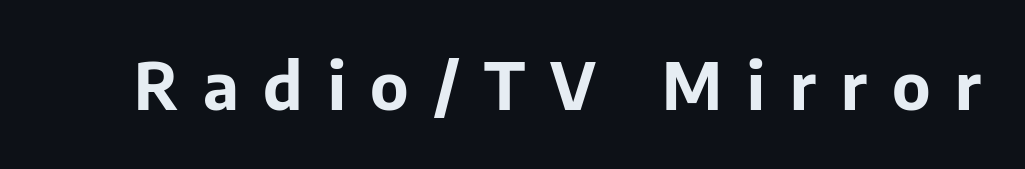
The image shows 64 px bold sans-serif type, upright; set unusually wide letter spacing (+0.39 em), not underlined; low stroke contrast and a medium x-height.
